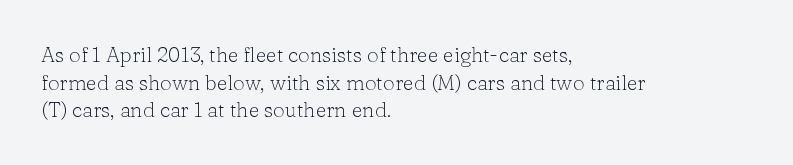
The image shows 21 px text type, upright; set left-aligned, normal line spacing (1.31x), normal letter spacing, not underlined.
